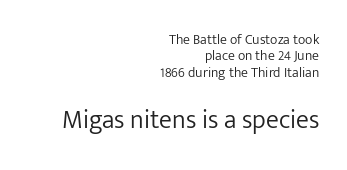
The image shows 26 px text type, upright; set right-aligned, line spacing 1.17x, normal letter spacing, not underlined; the second (bottom) block is 1.86x larger.
